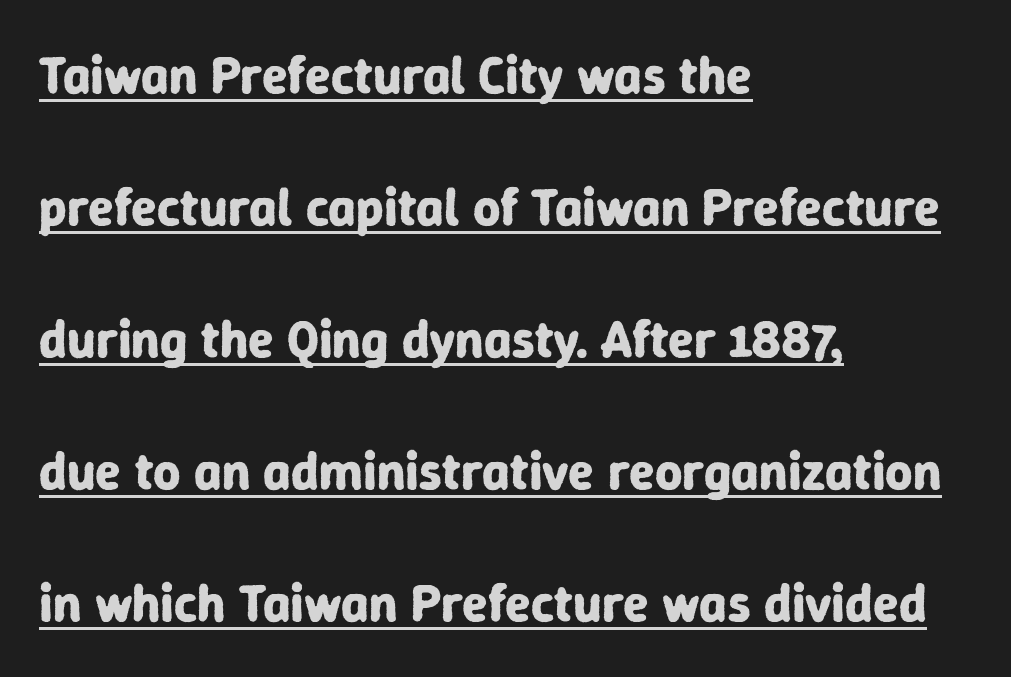
Q: Is the text bold? A: Yes.
Q: Is the text italic (slanted)? A: No, it is upright.
Q: Is the typeface a serif or a sans-serif typeface? A: Sans-serif.
Q: Is the text underlined? A: Yes.
Q: How is the paragraph aligned? A: Left-aligned.
Q: Is the spacing between letters normal or unusually wide? A: Normal.
Q: Is the spacing between lines tight, normal or loose? A: Loose.
Q: Width (condensed, normal, or wide)? A: Normal.
Q: Stroke contrast? A: Low.
Q: x-height? A: Medium.
Q: Monospaced? A: No.
